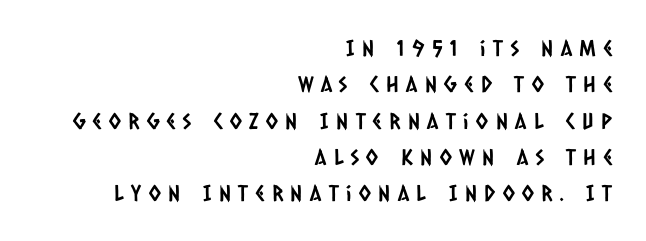
The image shows 22 px text type; set right-aligned, normal line spacing (1.65x), unusually wide letter spacing (+0.34 em), not underlined.
